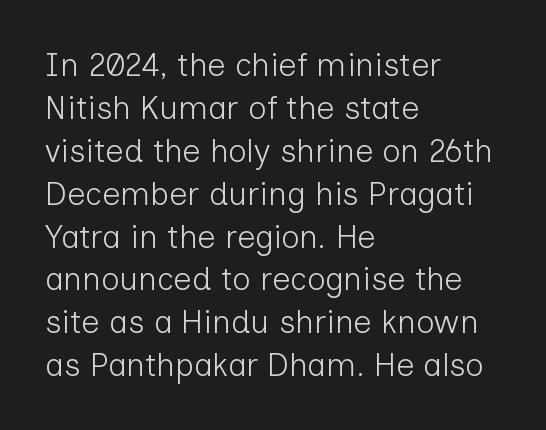
It's the straight-up-and-down kind of type. The rows are spaced the way most documents space them. The typesetter chose a ragged-right arrangement here. The space beneath each line is pristine and unruled. Words appear dense and cohesive because spacing is normal. Check where the strokes stop: nothing finishes them off — pure sans.
